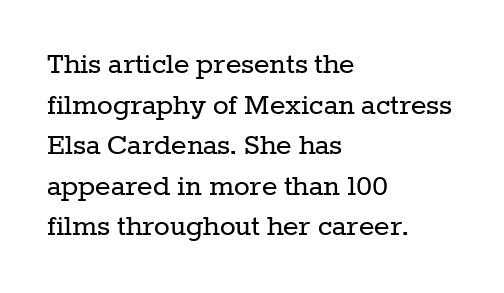
Q: Is the text bold? A: No.
Q: Is the text italic (slanted)? A: No, it is upright.
Q: Is the typeface a serif or a sans-serif typeface? A: Serif.
Q: Is the text underlined? A: No.
Q: How is the paragraph aligned? A: Left-aligned.
Q: Is the spacing between letters normal or unusually wide? A: Normal.
Q: Width (condensed, normal, or wide)? A: Normal.
Q: Stroke contrast? A: Low.
Q: x-height? A: Medium.
Q: Monospaced? A: No.
